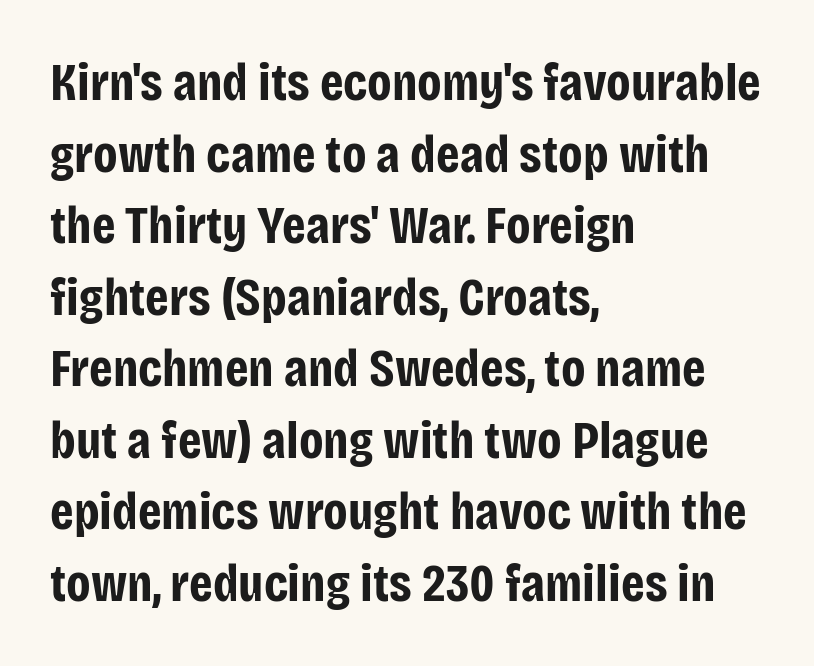
Q: Is the text bold? A: Yes.
Q: Is the text italic (slanted)? A: No, it is upright.
Q: Is the typeface a serif or a sans-serif typeface? A: Sans-serif.
Q: Is the text underlined? A: No.
Q: How is the paragraph aligned? A: Left-aligned.
Q: Is the spacing between letters normal or unusually wide? A: Normal.
Q: Is the spacing between lines tight, normal or loose? A: Normal.
Q: Width (condensed, normal, or wide)? A: Condensed.
Q: Stroke contrast? A: Low.
Q: x-height? A: Large.
Q: Monospaced? A: No.
